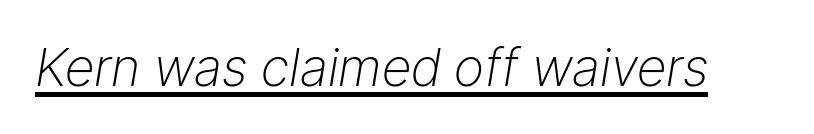
You can see a thin bar hugging the bottom of the glyphs. Does the lettering tilt? It does — this is italic. Default kerning and tracking; the words read as compact shapes. Vertical stems look standard width or narrower in stroke. The rendering uses natural spacing where letterforms have individual widths.
